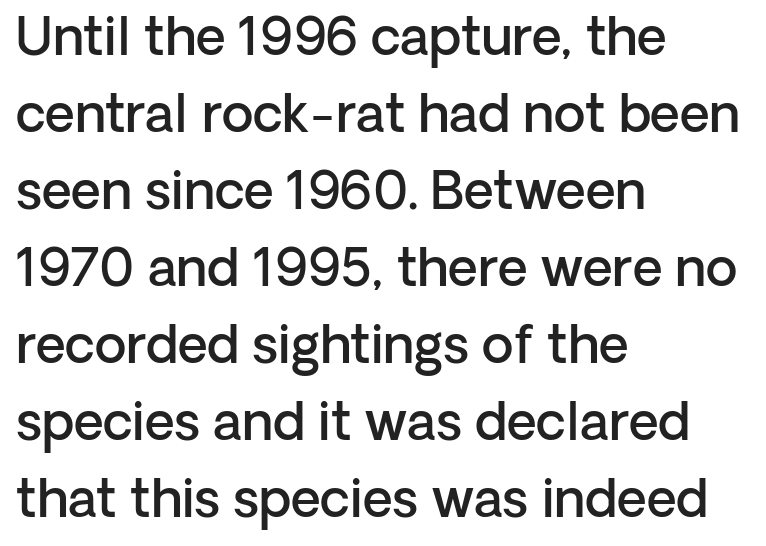
The image shows 52 px semibold sans-serif type, upright; set left-aligned, normal line spacing (1.48x), normal letter spacing, not underlined; low stroke contrast and a medium x-height.
